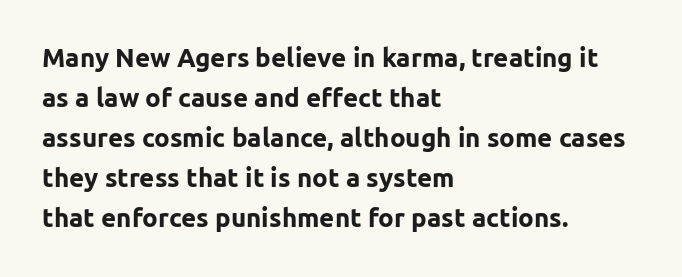
{"italic": "no", "bold": "yes", "underline": "no", "align": "left", "line_spacing": "normal", "line_spacing_ratio": 1.54, "letter_spacing": "normal", "letter_spacing_em": 0.0, "glyph_px": 26}
